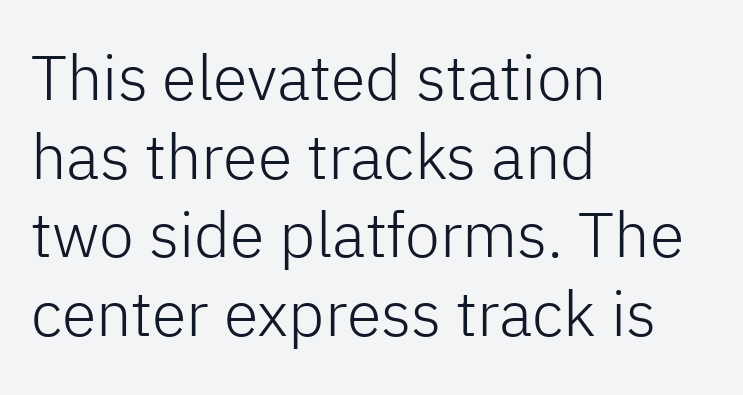
Q: Is the text bold? A: No.
Q: Is the text italic (slanted)? A: No, it is upright.
Q: Is the typeface a serif or a sans-serif typeface? A: Sans-serif.
Q: Is the text underlined? A: No.
Q: How is the paragraph aligned? A: Left-aligned.
Q: Is the spacing between letters normal or unusually wide? A: Normal.
Q: Is the spacing between lines tight, normal or loose? A: Normal.
Q: Width (condensed, normal, or wide)? A: Normal.
Q: Stroke contrast? A: Low.
Q: x-height? A: Medium.
Q: Monospaced? A: No.
